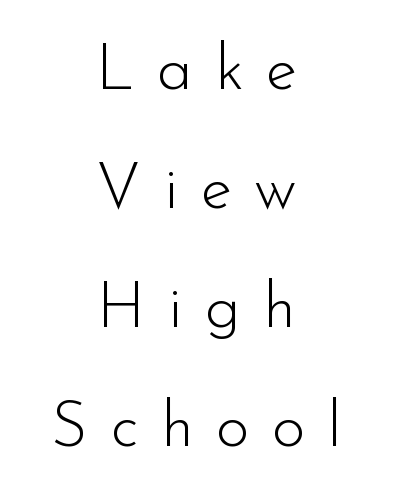
The image shows 64 px light sans-serif type, upright; set centered, line spacing 1.86x, unusually wide letter spacing (+0.35 em), not underlined; low stroke contrast and a small x-height.
